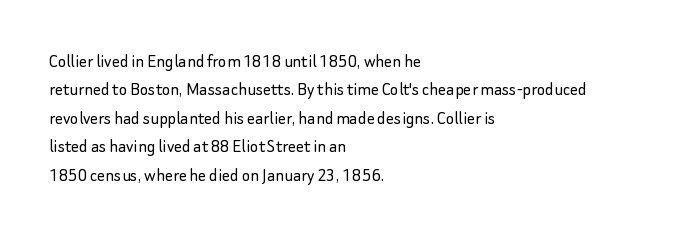
{"italic": "no", "bold": "no", "underline": "no", "align": "left", "line_spacing": "normal", "line_spacing_ratio": 1.42, "letter_spacing": "normal", "letter_spacing_em": 0.0, "glyph_px": 20}
